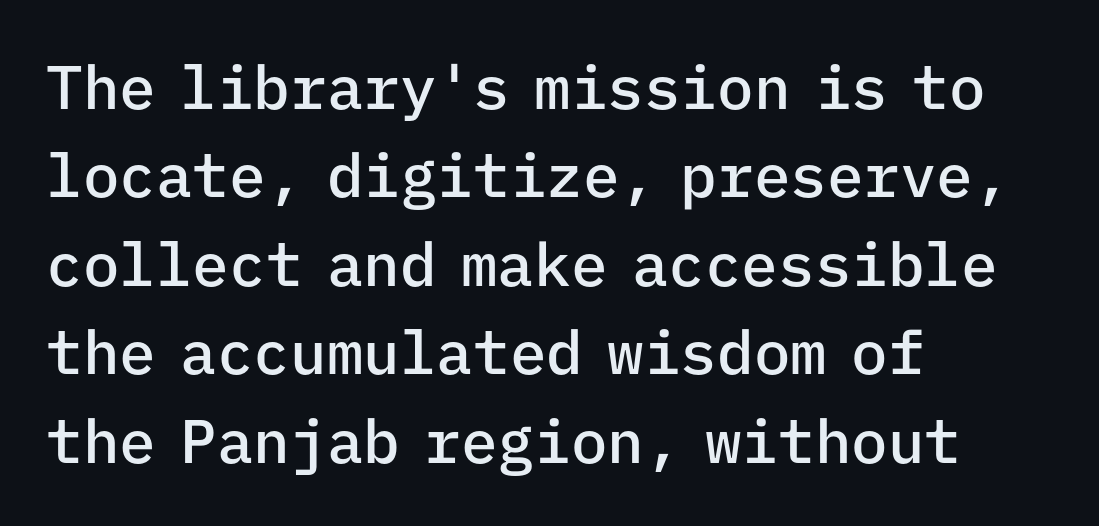
The rendering shows plain stroke endings on the letterforms — a sans-serif design. No extra tracking has been applied to these lines. Students, this is semibold: more ink than regular, less than bold. The designer left line spacing at the default.
